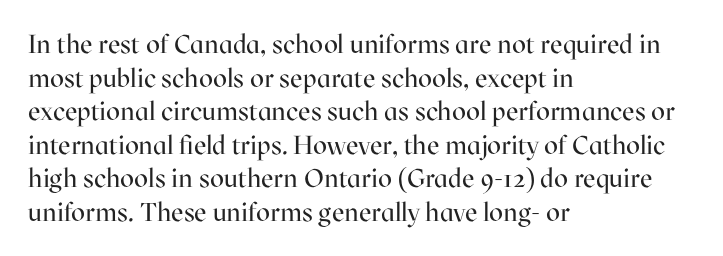
{"italic": "no", "bold": "no", "underline": "no", "align": "left", "line_spacing": "normal", "line_spacing_ratio": 1.29, "letter_spacing": "normal", "letter_spacing_em": 0.0, "glyph_px": 26}
